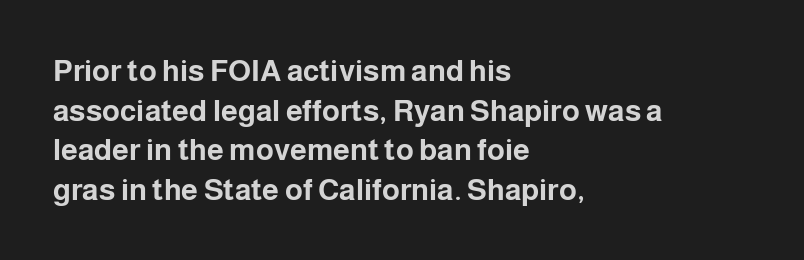
Q: Is the text bold? A: Yes.
Q: Is the text italic (slanted)? A: No, it is upright.
Q: Is the typeface a serif or a sans-serif typeface? A: Sans-serif.
Q: Is the text underlined? A: No.
Q: How is the paragraph aligned? A: Left-aligned.
Q: Is the spacing between letters normal or unusually wide? A: Normal.
Q: Is the spacing between lines tight, normal or loose? A: Normal.
Q: Width (condensed, normal, or wide)? A: Normal.
Q: Stroke contrast? A: Low.
Q: x-height? A: Medium.
Q: Monospaced? A: No.
